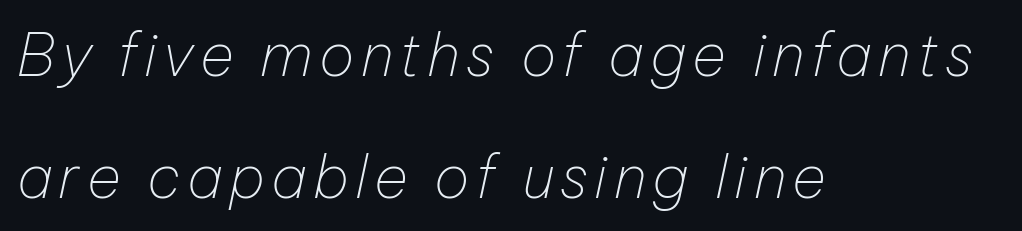
The space beneath each line is pristine and unruled. Widely set lines give the paragraph a tall, airy silhouette. The strokes are not fattened; the text isn't bold. Think of a printed novel: that variable character pitch is what you see here. One-word summary of the alignment: left. Slanted lettering throughout.
